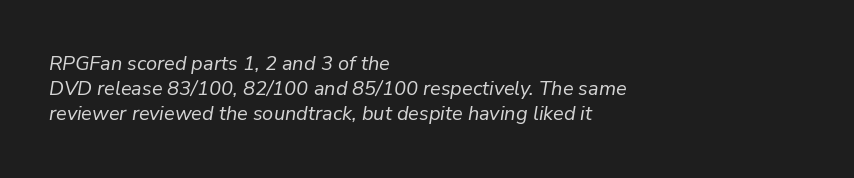
{"italic": "yes", "lean": "right", "slant_degrees": 9, "bold": "no", "underline": "no", "align": "left", "line_spacing": "normal", "line_spacing_ratio": 1.26, "letter_spacing": "normal", "letter_spacing_em": 0.0, "glyph_px": 20}
